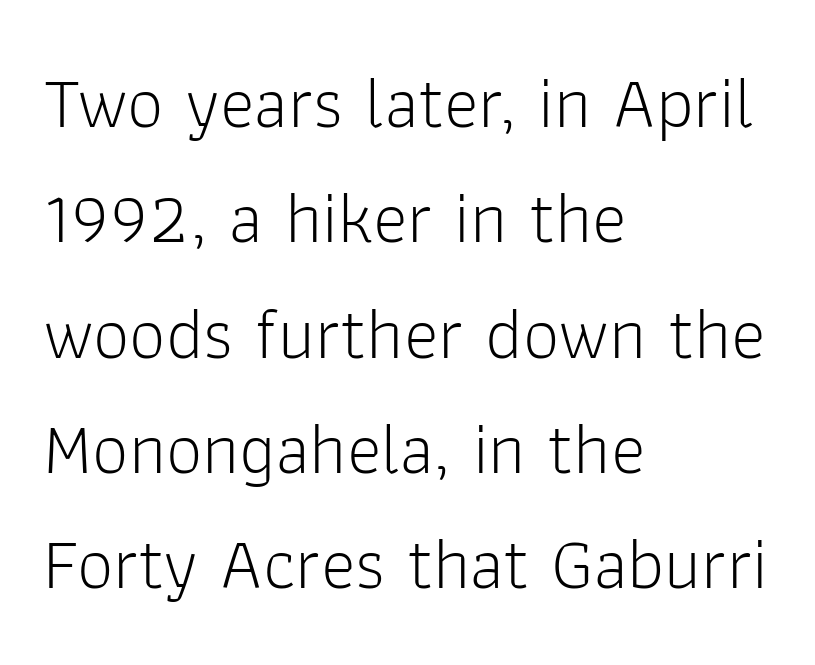
Note: no serifs on the glyphs. Is this a fixed-width face? No — the glyphs have proportional, varying widths. Standard letterfit; no display-style spreading of the glyphs. Students, observe: this is what conventionally led text looks like. Underline: absent.
